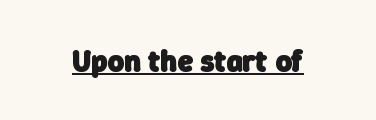
The image shows 31 px heavy sans-serif type; set normal letter spacing, underlined; low stroke contrast and a medium x-height.
